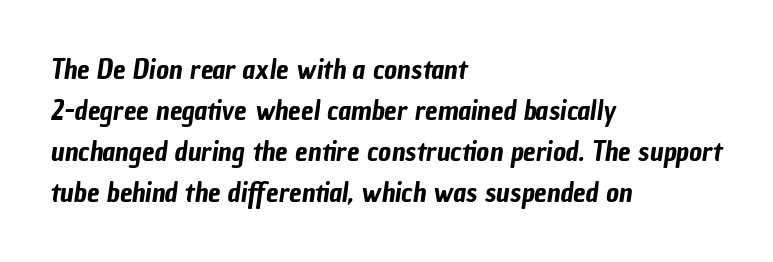
{"serif": "no", "width": "condensed", "stroke_contrast": "low", "x_height": "medium", "monospaced": "no", "underline": "no", "align": "left", "line_spacing": "normal", "line_spacing_ratio": 1.46, "letter_spacing": "normal", "letter_spacing_em": 0.0, "glyph_px": 28}
